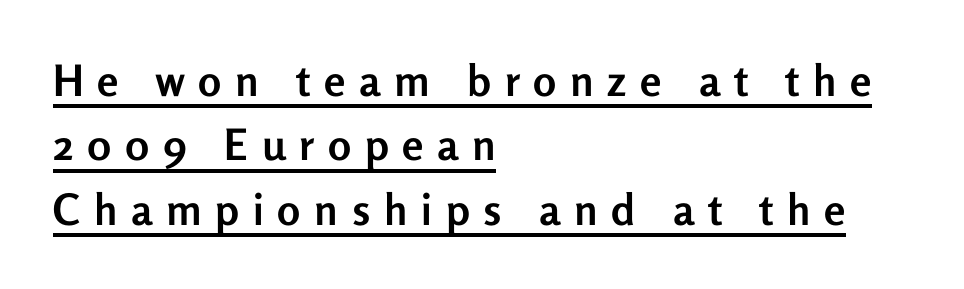
Q: Is the text bold? A: Yes.
Q: Is the text italic (slanted)? A: No, it is upright.
Q: Is the typeface a serif or a sans-serif typeface? A: Sans-serif.
Q: Is the text underlined? A: Yes.
Q: How is the paragraph aligned? A: Left-aligned.
Q: Is the spacing between letters normal or unusually wide? A: Unusually wide.
Q: Is the spacing between lines tight, normal or loose? A: Normal.
Q: Width (condensed, normal, or wide)? A: Normal.
Q: Stroke contrast? A: Low.
Q: x-height? A: Medium.
Q: Monospaced? A: No.
